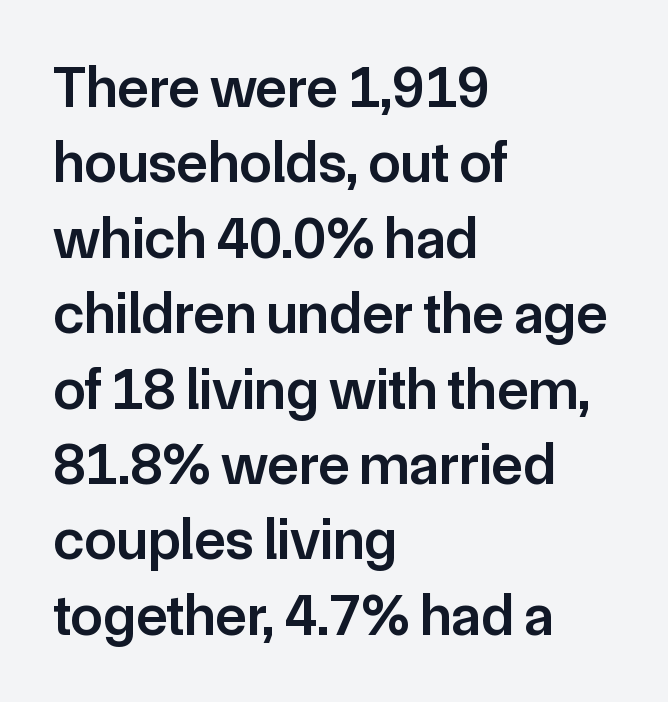
In terms of letterspacing, this is plain default setting. This sample has the flowing, uneven cadence of proportional lettering. The paragraph shown leans on its left margin. Typographic density is moderately raised because the face is semibold. Beneath every word, the page is bare. What's the leading like? Ordinary, nothing unusual.
